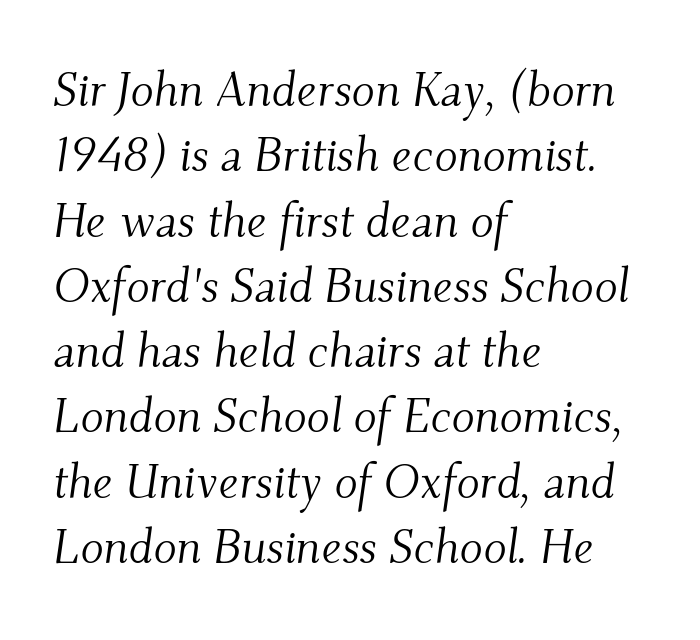
Q: Is the text bold? A: No.
Q: Is the text italic (slanted)? A: Yes, it leans right by about 9 degrees.
Q: Is the typeface a serif or a sans-serif typeface? A: Serif.
Q: Is the text underlined? A: No.
Q: How is the paragraph aligned? A: Left-aligned.
Q: Is the spacing between letters normal or unusually wide? A: Normal.
Q: Is the spacing between lines tight, normal or loose? A: Normal.
Q: Width (condensed, normal, or wide)? A: Normal.
Q: Stroke contrast? A: Medium.
Q: x-height? A: Small.
Q: Monospaced? A: No.
